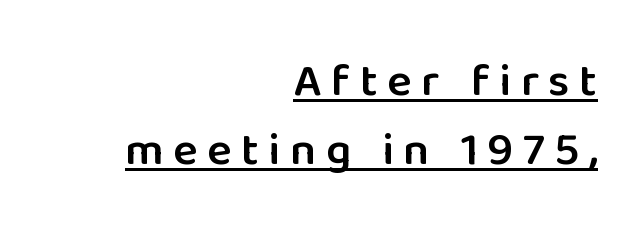
Is the block centered? No — it sits flush against the right margin. Nope, not italic — everything's standing straight. A typesetter would label this face a sans. The specimen includes a rule beneath the text block's lines. Compared with typical paragraphs, the rows here are spaced about the same.
